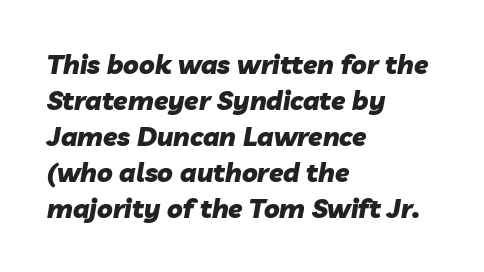
Q: Is the text bold? A: Yes.
Q: Is the text italic (slanted)? A: Yes, it leans right by about 10 degrees.
Q: Is the text underlined? A: No.
Q: How is the paragraph aligned? A: Left-aligned.
Q: Is the spacing between letters normal or unusually wide? A: Normal.
Q: Is the spacing between lines tight, normal or loose? A: Normal.
